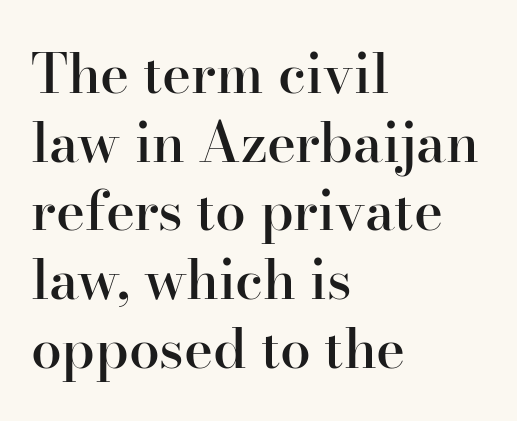
The image shows 55 px semibold serif type, upright; set left-aligned, normal line spacing (1.25x), normal letter spacing, not underlined; high stroke contrast and a small x-height.
